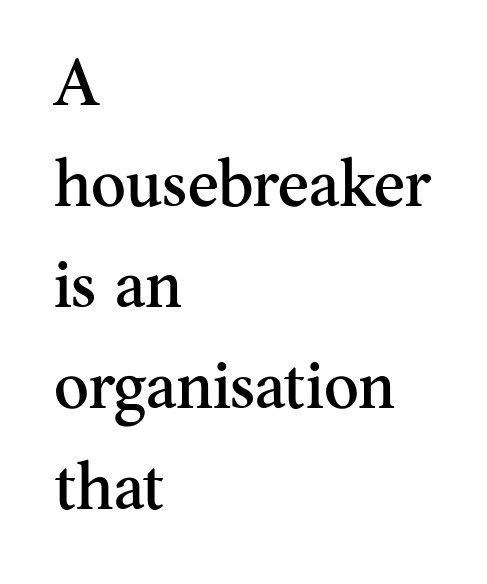
The image shows 66 px serif type, upright; set left-aligned, normal line spacing (1.53x), normal letter spacing, not underlined; medium stroke contrast and a small x-height.
